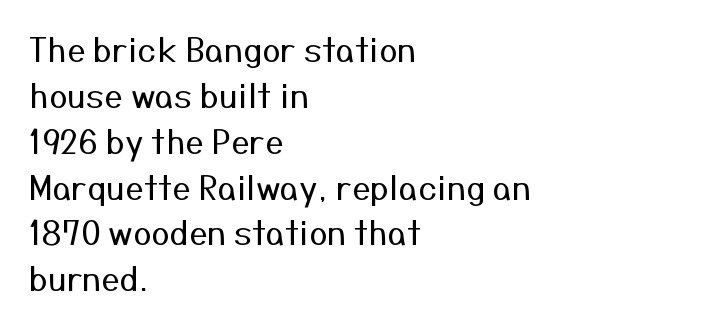
Think of a printed novel: that variable character pitch is what you see here. The passage shown has conventional tracking throughout. Stems here are at most as thick as an everyday book face. A typesetter would call this leading conventional body-copy spacing. The glyphs in this specimen are sans serif.
